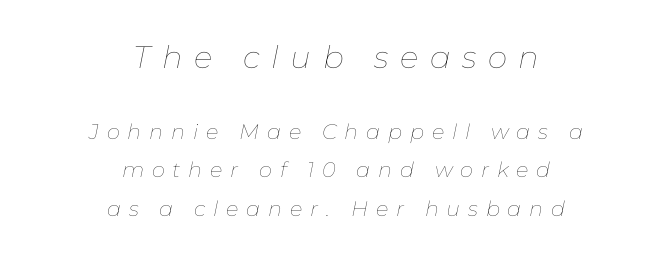
This sample uses expanded letter spacing, leaving extra air between glyphs. The passage shown begins with its larger block and ends with its smaller one. Unmarked baselines from the first word to the last. The rendering uses natural spacing where letterforms have individual widths. Notice how the stems are inclined rather than vertical — that's the hallmark of italics.
